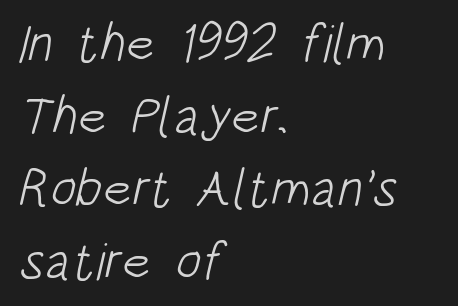
The image shows 53 px light, condensed sans-serif type; set left-aligned, normal line spacing (1.37x), normal letter spacing, not underlined; low stroke contrast and a large x-height.
